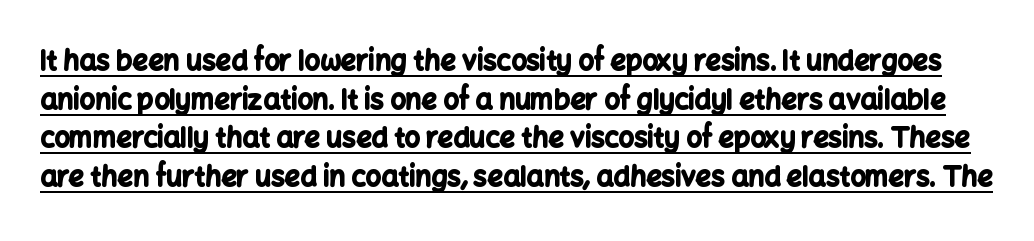
Q: Is the text bold? A: Yes.
Q: Is the text italic (slanted)? A: No, it is upright.
Q: Is the text underlined? A: Yes.
Q: Is the spacing between letters normal or unusually wide? A: Normal.
Q: Is the spacing between lines tight, normal or loose? A: Normal.
